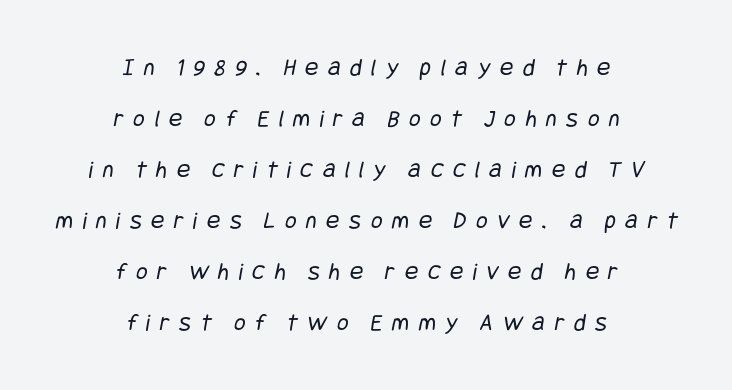
Q: Is the text bold? A: No.
Q: Is the text underlined? A: No.
Q: How is the paragraph aligned? A: Centered.
Q: Is the spacing between letters normal or unusually wide? A: Unusually wide.
Q: Is the spacing between lines tight, normal or loose? A: Loose.
